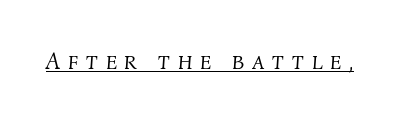
Q: Is the text bold? A: No.
Q: Is the text italic (slanted)? A: Yes, it leans right by about 4 degrees.
Q: Is the text underlined? A: Yes.
Q: Is the spacing between letters normal or unusually wide? A: Unusually wide.
